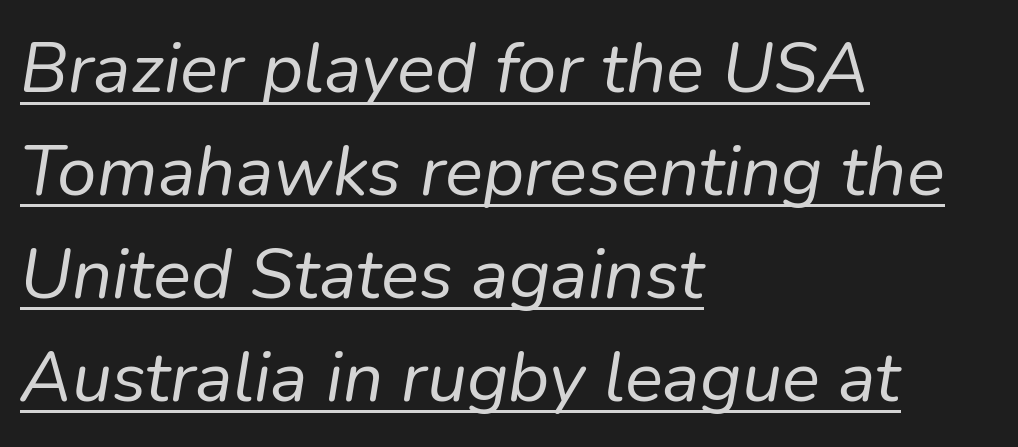
{"italic": "yes", "lean": "right", "slant_degrees": 9, "bold": "no", "weight": "regular", "width": "normal", "stroke_contrast": "low", "x_height": "medium", "monospaced": "no", "underline": "yes", "align": "left", "line_spacing": "normal", "line_spacing_ratio": 1.45, "letter_spacing": "normal", "letter_spacing_em": 0.0, "glyph_px": 71}
